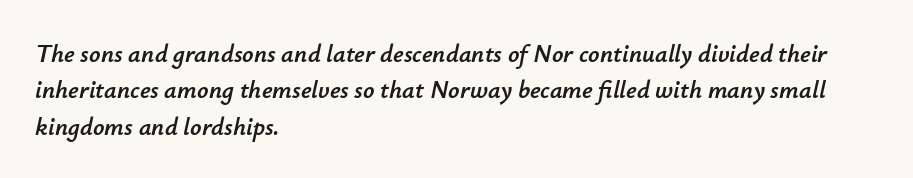
Decoration check: the copy has no underline. Horizontal alignment here is leftward, the default for most running prose. Line spacing here is normal. Each word holds together tightly as a unit, with standard inter-letter gaps.
